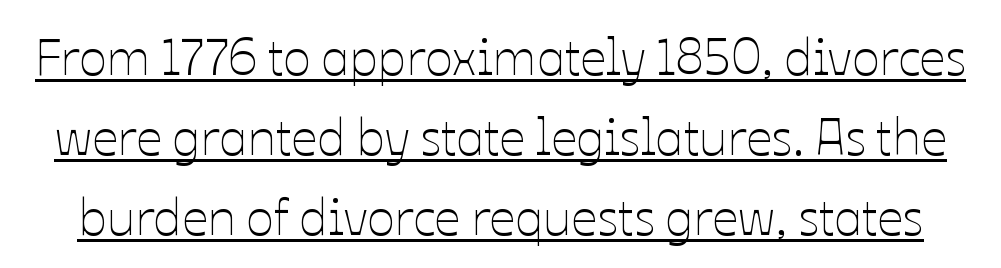
This reads as an unemphasized weight, regular at the heaviest. This rendering leaves character spacing at its baseline value. Honestly, the underline is the first thing you notice here. The lettering holds an erect, upright posture throughout. Successive baselines arrive at the customary interval. Proportional: the letters do not fall into vertical columns.
